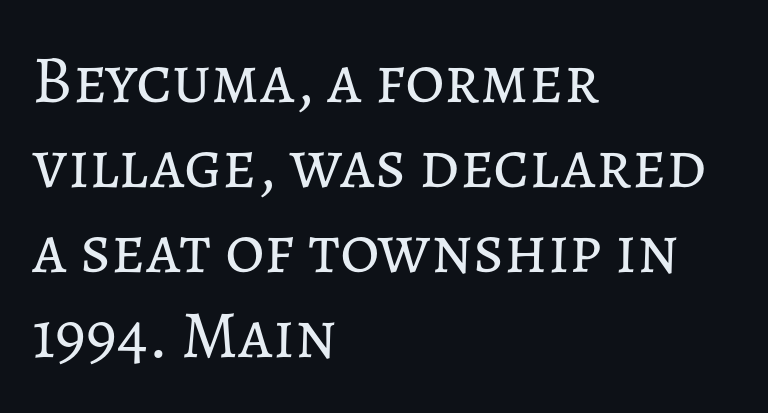
The image shows 68 px regular-weight type, upright; set left-aligned, normal line spacing (1.25x), normal letter spacing, not underlined; low stroke contrast and a medium x-height.
